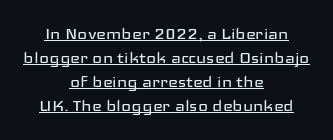
The image shows 21 px text type, upright; set centered, tight line spacing (1.15x), normal letter spacing, underlined.
